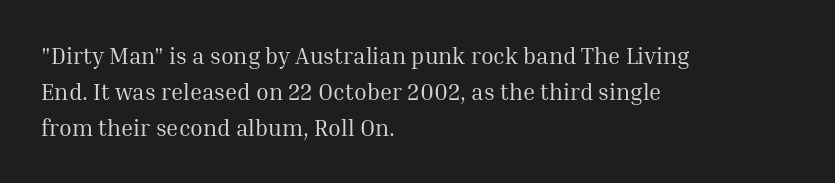
The foot of each line stays bare and open. It's the straight-up-and-down kind of type. The gaps between neighbouring characters are ordinary and unremarkable. A normal amount of white space separates one row of letters from the next. Typeset ragged right — the left edge is the straight one. Is the stroke heavy? The answer is a plain regular-or-lighter.
